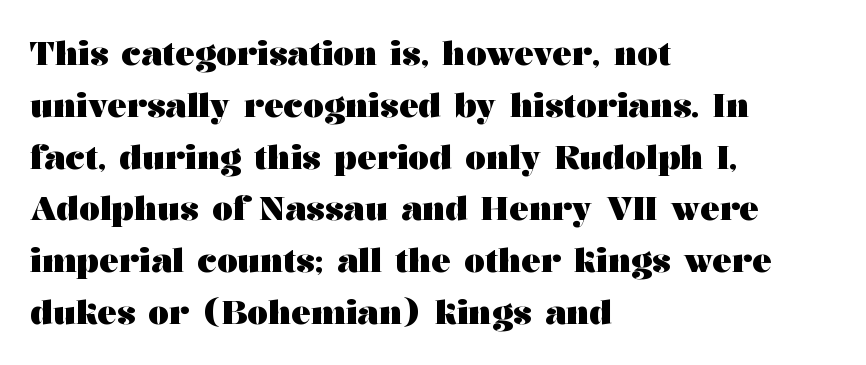
Q: Is the text bold? A: Yes.
Q: Is the text italic (slanted)? A: No, it is upright.
Q: Is the typeface a serif or a sans-serif typeface? A: Serif.
Q: Is the text underlined? A: No.
Q: How is the paragraph aligned? A: Left-aligned.
Q: Is the spacing between letters normal or unusually wide? A: Normal.
Q: Is the spacing between lines tight, normal or loose? A: Normal.
Q: Width (condensed, normal, or wide)? A: Wide.
Q: Stroke contrast? A: Medium.
Q: x-height? A: Medium.
Q: Monospaced? A: No.
